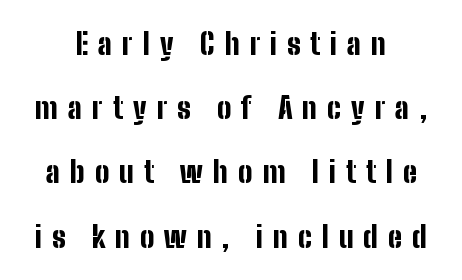
Is the type bold? Yes — the strokes are clearly thick and heavy. The passage shown is not underscored anywhere. Summary of vertical rhythm: relaxed, with wide interline spacing. Spacing verdict: proportional, widths tailored to each character. One-word summary of the alignment: center. This rendering widens character spacing well past its baseline value.
